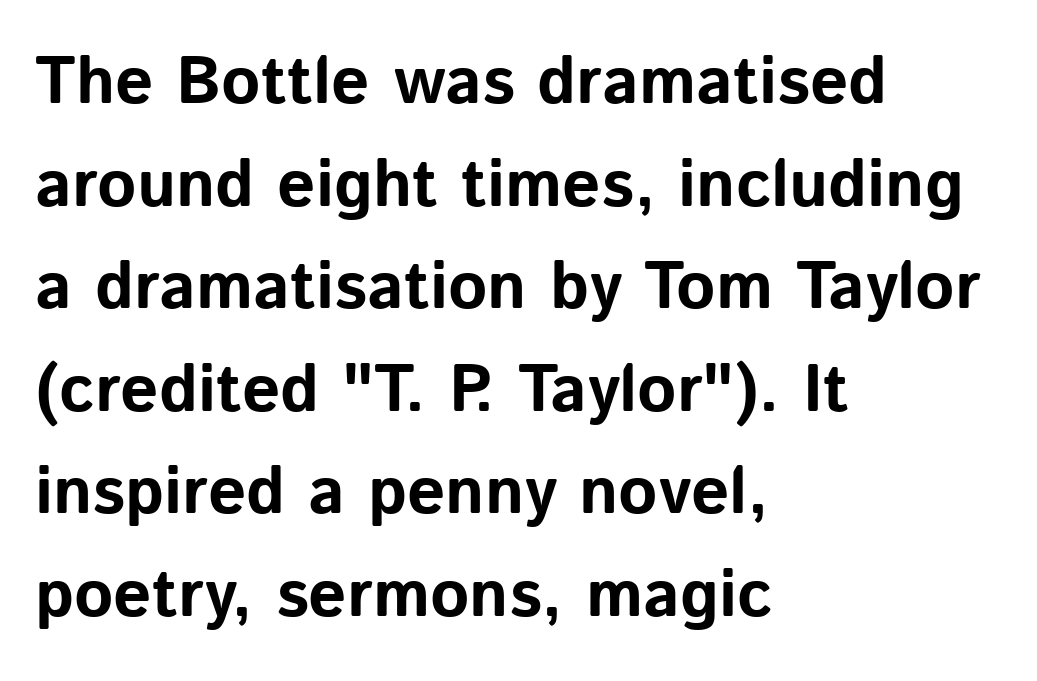
{"serif": "no", "italic": "no", "bold": "yes", "weight": "bold", "width": "normal", "stroke_contrast": "low", "x_height": "medium", "monospaced": "no", "underline": "no", "align": "left", "line_spacing": "normal", "line_spacing_ratio": 1.53, "letter_spacing": "normal", "letter_spacing_em": 0.0, "glyph_px": 67}
